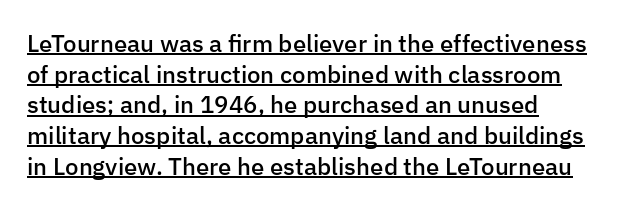
The image shows 24 px text type, upright; set left-aligned, normal line spacing (1.28x), normal letter spacing, underlined.
